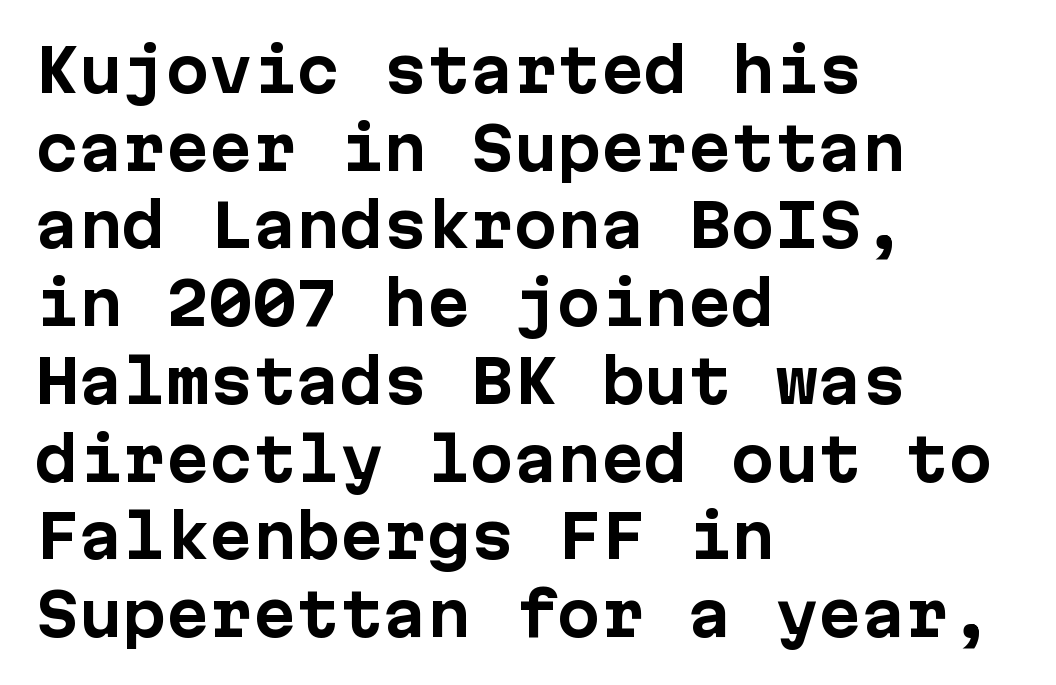
Q: Is the text bold? A: Yes.
Q: Is the text italic (slanted)? A: No, it is upright.
Q: Is the typeface a serif or a sans-serif typeface? A: Sans-serif.
Q: Is the text underlined? A: No.
Q: How is the paragraph aligned? A: Left-aligned.
Q: Is the spacing between letters normal or unusually wide? A: Normal.
Q: Is the spacing between lines tight, normal or loose? A: Normal.
Q: Width (condensed, normal, or wide)? A: Normal.
Q: Stroke contrast? A: Low.
Q: x-height? A: Medium.
Q: Monospaced? A: Yes.
